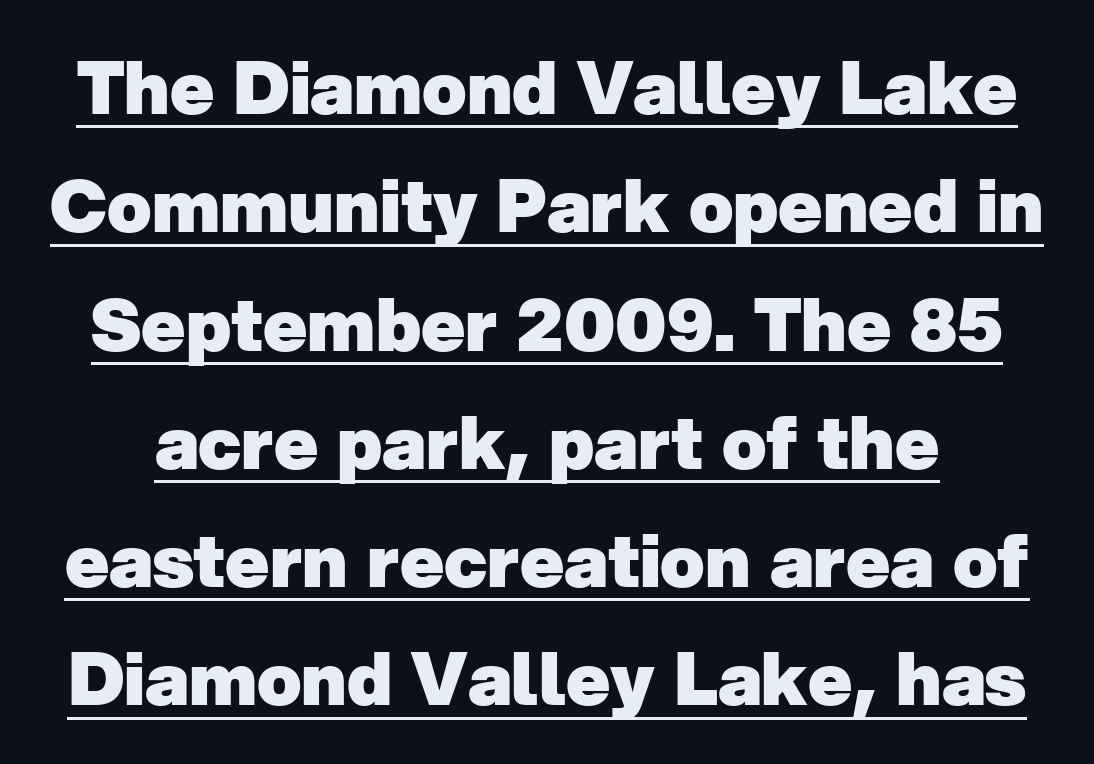
This block has exactly the height ordinary leading produces. Note the varied advance widths — an 'i' is clearly narrower than an 'm'. Caption: standard tracking, unaltered. Quick note: underline on. Pretty heavy lettering here — definitely bold.
